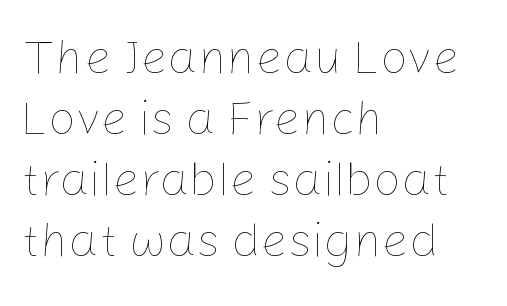
The image shows 48 px thin type, upright; set left-aligned, normal line spacing (1.27x), normal letter spacing, not underlined; low stroke contrast and a medium x-height.
